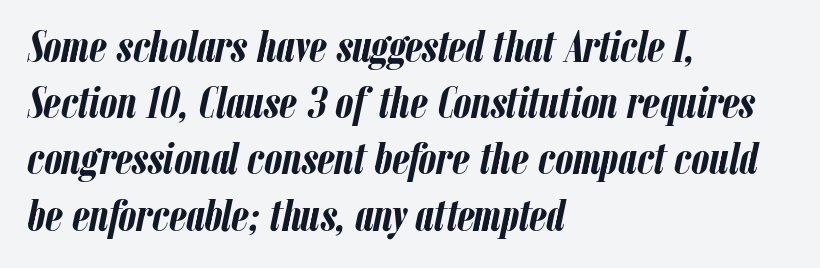
{"italic": "yes", "lean": "right", "slant_degrees": 12, "bold": "yes", "weight": "semibold", "width": "condensed", "stroke_contrast": "low", "x_height": "medium", "monospaced": "no", "underline": "no", "align": "left", "line_spacing": "normal", "line_spacing_ratio": 1.25, "letter_spacing": "normal", "letter_spacing_em": 0.0, "glyph_px": 45}
